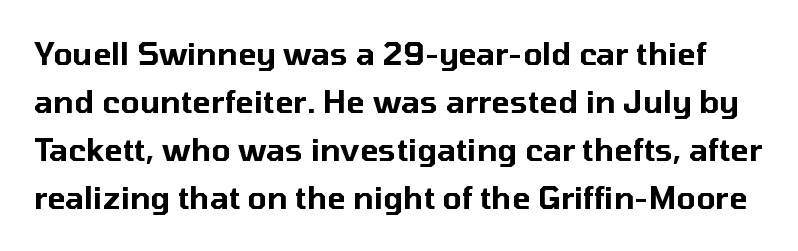
Beneath every word, the page is bare. The letters carry no serifs — their stems end cleanly without finishing strokes. The type sits square on the baseline with zero lean. The face used here is rendered with its standard letterfit. Does the leading feel generous? No, just average. The letters advance in unequal steps, a hallmark of proportional type.
